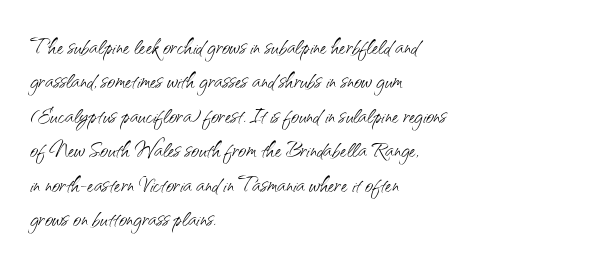
The passage shown is typeset with a sans-serif family. Letters rest on an invisible, unmarked baseline. Ink coverage per letter is moderate at most. Compared with a centered layout, this one pins lines to the left instead. Standard letterfit; no display-style spreading of the glyphs.
